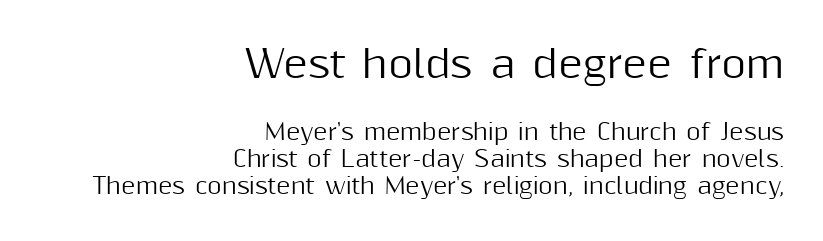
The image shows 38 px sans-serif type, upright; set right-aligned, line spacing 1.24x, normal letter spacing, not underlined; the first (top) block is 1.73x larger; medium stroke contrast and a medium x-height.
